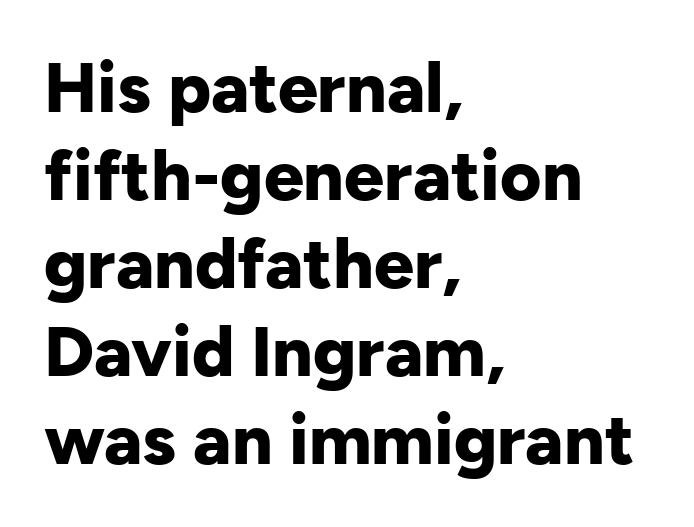
Type style note: lacks serifs. Does extra space separate the letters? No, they use regular spacing. Does the weight exceed regular? Yes, all the way to bold. Style check: upright. This sample has the flowing, uneven cadence of proportional lettering. Honestly, there is no underline to notice here at all.
